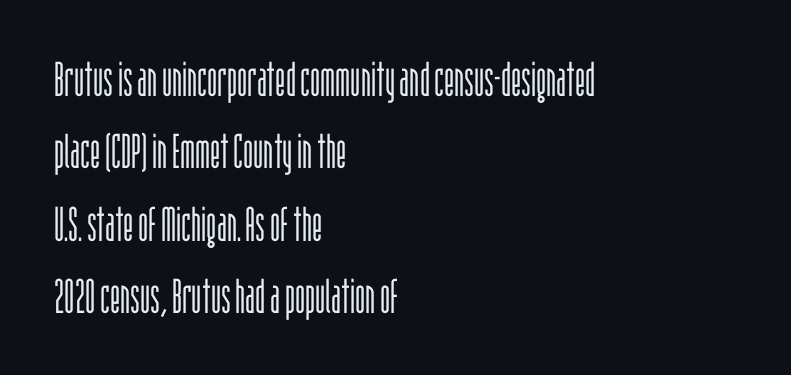
A classic flush-left, rag-right setting is used for this passage. The typeface has the unassuming heft of standard copy or less. The axis of the letterforms is exactly vertical. I'd call this a sans setting — the letters go barefoot. Interline gaps are of average width in this sample.
